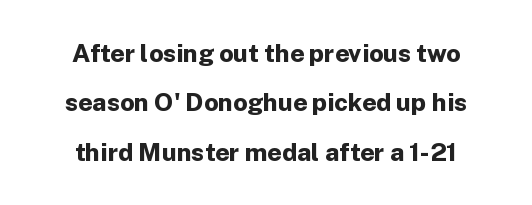
{"italic": "no", "bold": "yes", "underline": "no", "line_spacing": "loose", "line_spacing_ratio": 1.98, "letter_spacing": "normal", "letter_spacing_em": 0.0, "glyph_px": 25}
